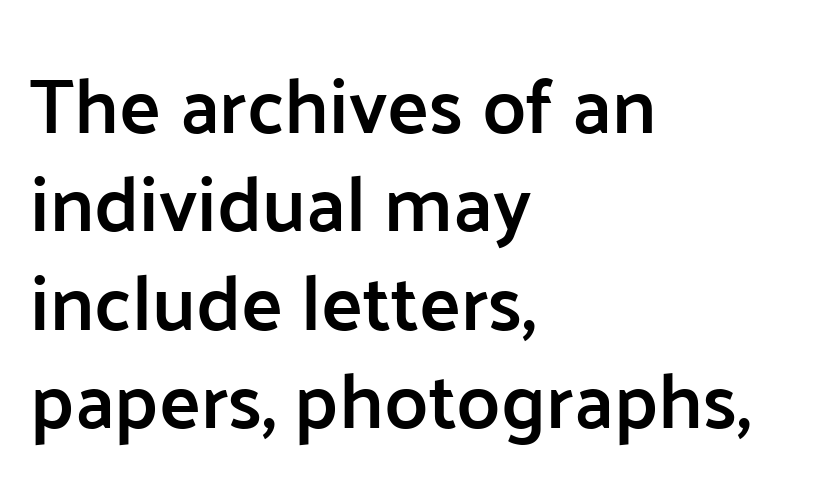
The image shows 78 px semibold sans-serif type, upright; set left-aligned, normal line spacing (1.26x), normal letter spacing, not underlined; low stroke contrast and a medium x-height.
